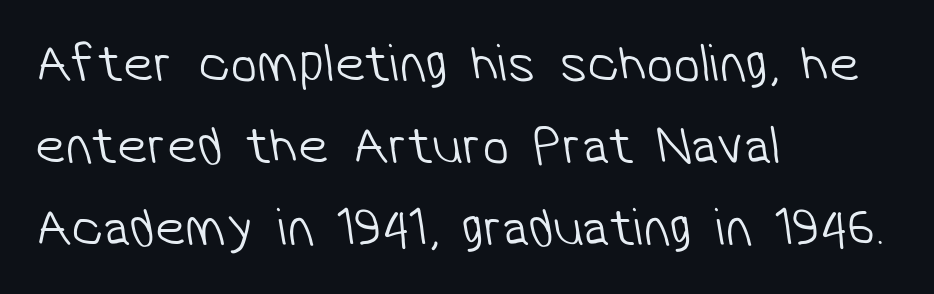
Q: Is the text bold? A: No.
Q: Is the typeface a serif or a sans-serif typeface? A: Sans-serif.
Q: Is the text underlined? A: No.
Q: How is the paragraph aligned? A: Left-aligned.
Q: Is the spacing between letters normal or unusually wide? A: Normal.
Q: Is the spacing between lines tight, normal or loose? A: Normal.
Q: Width (condensed, normal, or wide)? A: Normal.
Q: Stroke contrast? A: Low.
Q: x-height? A: Medium.
Q: Monospaced? A: No.
